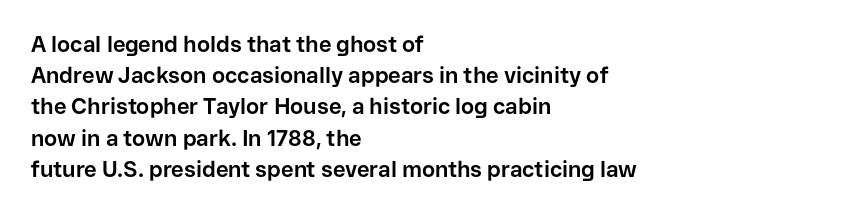
Q: Is the text bold? A: Yes.
Q: Is the text italic (slanted)? A: No, it is upright.
Q: Is the text underlined? A: No.
Q: How is the paragraph aligned? A: Left-aligned.
Q: Is the spacing between letters normal or unusually wide? A: Normal.
Q: Is the spacing between lines tight, normal or loose? A: Normal.
